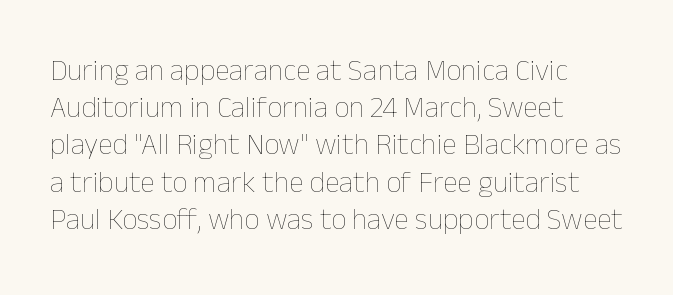
Q: Is the text bold? A: No.
Q: Is the text italic (slanted)? A: No, it is upright.
Q: Is the text underlined? A: No.
Q: How is the paragraph aligned? A: Left-aligned.
Q: Is the spacing between letters normal or unusually wide? A: Normal.
Q: Width (condensed, normal, or wide)? A: Normal.
Q: Stroke contrast? A: Low.
Q: x-height? A: Medium.
Q: Monospaced? A: No.
